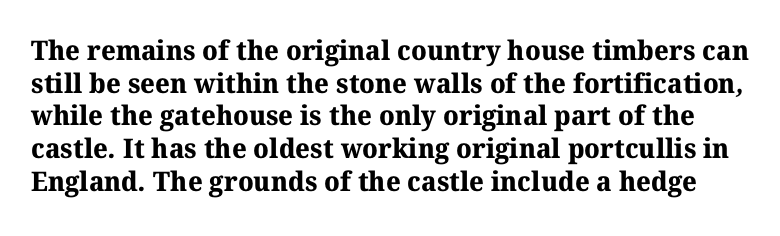
{"bold": "yes", "underline": "no", "line_spacing_ratio": 1.21, "letter_spacing": "normal", "letter_spacing_em": 0.0, "glyph_px": 27}
